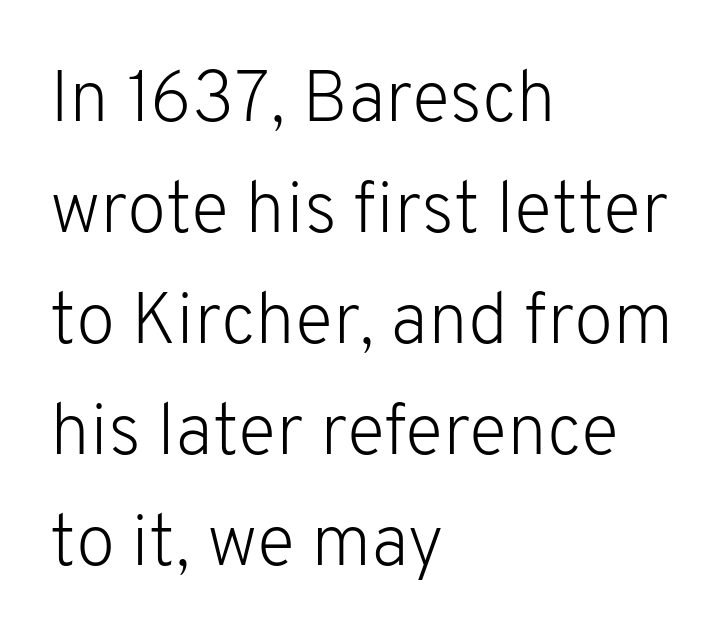
The image shows 72 px light sans-serif type, upright; set left-aligned, normal line spacing (1.54x), normal letter spacing, not underlined; low stroke contrast and a medium x-height.
